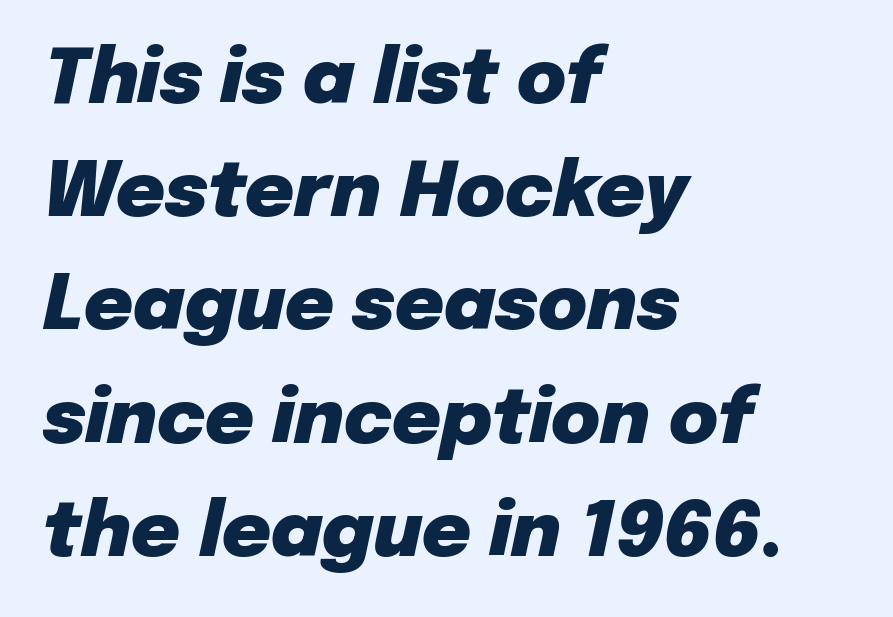
This sample uses an oblique cut, with every glyph tilted off the vertical. A clean baseline with only descenders dipping below it. Horizontal alignment here is leftward, the default for most running prose. Looks like regular typesetting: each glyph gets only the width it needs. A typesetter would call this zero additional tracking. Whoever set this chose a conventional vertical rhythm.
